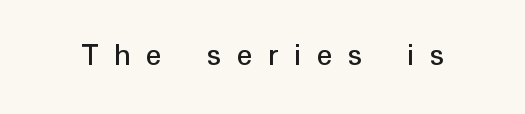
The image shows 33 px sans-serif type, upright; set unusually wide letter spacing (+0.47 em), not underlined; low stroke contrast and a medium x-height.
